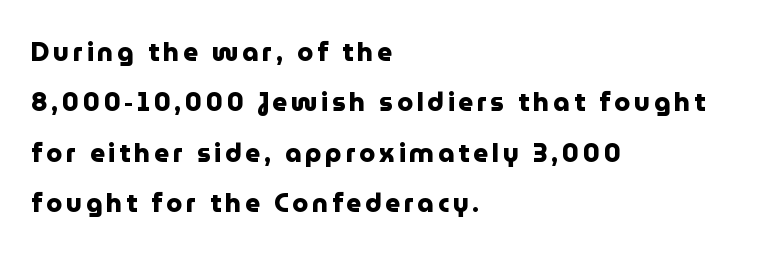
{"italic": "no", "bold": "yes", "underline": "no", "align": "left", "line_spacing": "loose", "line_spacing_ratio": 1.94, "glyph_px": 26}
